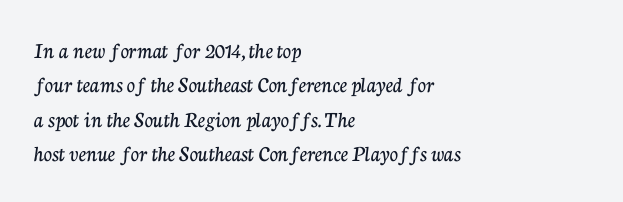
The specimen omits any rule beneath the text block's lines. The line-height multiplier appears to be the usual default. The letters sit at their default tracking, neither squeezed nor spread.
